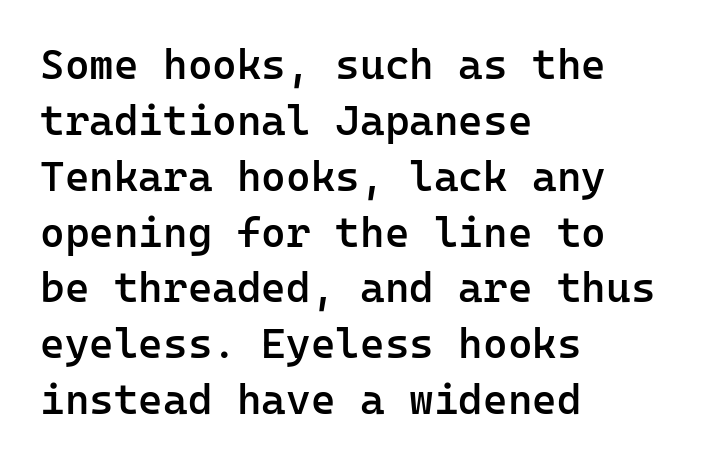
Does the leading feel generous? No, just average. Posture: straight, roman, zero tilt. A typesetter would call this zero additional tracking. Compared with a centered layout, this one pins lines to the left instead. Does the weight exceed regular? Yes, but only to semibold. Is this a fixed-width face? Yes — each glyph sits in an identical cell.
